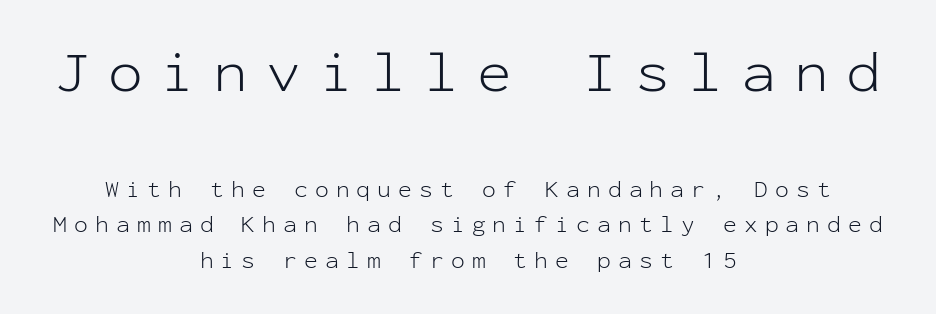
Anything drawn beneath the words? Only blank space. In terms of letterform style, serifs are entirely absent. Ordinary non-slanted type is in use. Whoever set this made the first block the dominant, larger element.
